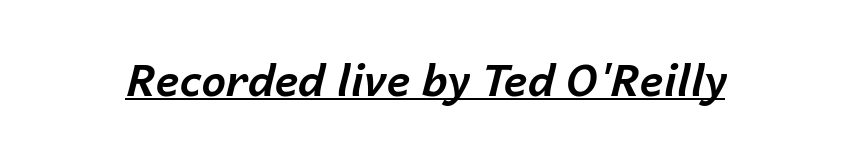
The face used here is proportionally spaced, like ordinary book or web type. The words here are underlined. The rendering applies a slant to the glyphs. These lines keep a tight, regular rhythm from letter to letter. Each glyph is drawn with heavy, bold strokes.
